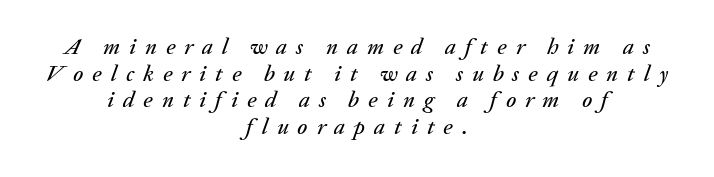
Q: Is the text italic (slanted)? A: Yes, it leans right by about 20 degrees.
Q: Is the text underlined? A: No.
Q: How is the paragraph aligned? A: Centered.
Q: Is the spacing between letters normal or unusually wide? A: Unusually wide.
